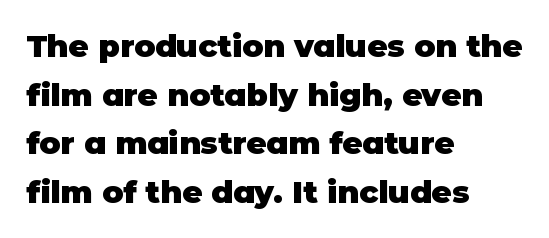
{"serif": "no", "italic": "no", "bold": "yes", "weight": "heavy", "width": "normal", "stroke_contrast": "low", "x_height": "large", "monospaced": "no", "underline": "no", "align": "left", "line_spacing": "normal", "line_spacing_ratio": 1.57, "letter_spacing": "normal", "letter_spacing_em": 0.0, "glyph_px": 31}
